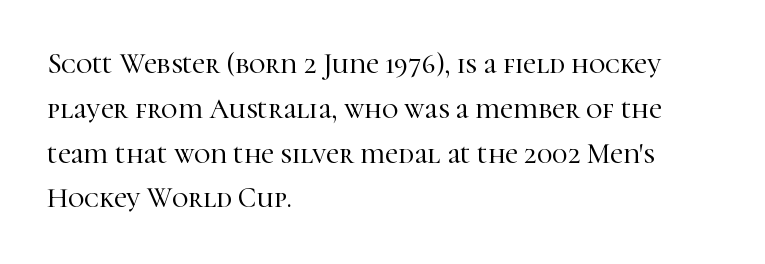
{"serif": "yes", "italic": "no", "width": "normal", "stroke_contrast": "high", "x_height": "medium", "monospaced": "no", "underline": "no", "align": "left", "line_spacing": "normal", "line_spacing_ratio": 1.6, "letter_spacing": "normal", "letter_spacing_em": 0.0, "glyph_px": 28}
